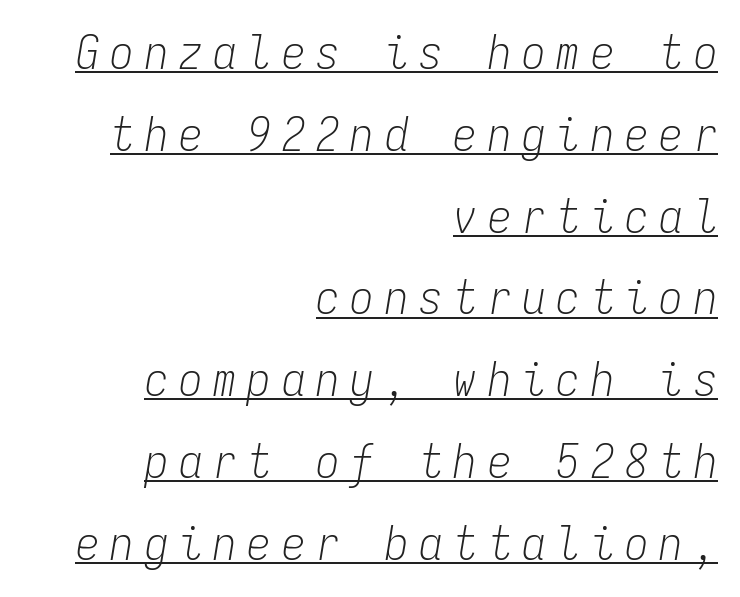
The image shows 47 px light, condensed type, italic (leaning right), monospaced; set right-aligned, line spacing 1.74x, unusually wide letter spacing (+0.23 em), underlined; low stroke contrast and a medium x-height.
